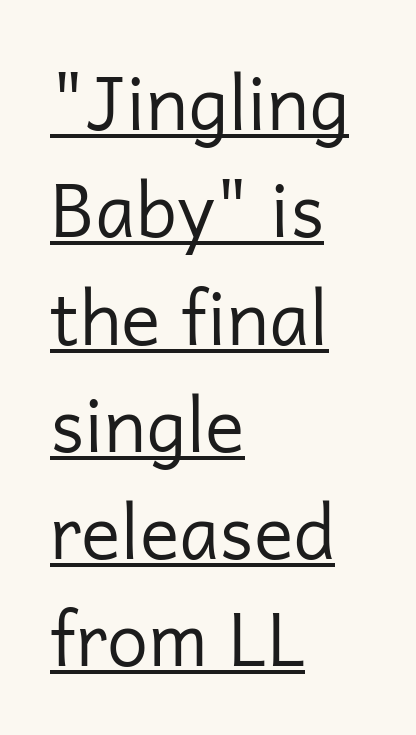
The image shows 74 px regular-weight sans-serif type, upright; set left-aligned, normal line spacing (1.45x), normal letter spacing, underlined; low stroke contrast and a medium x-height.
